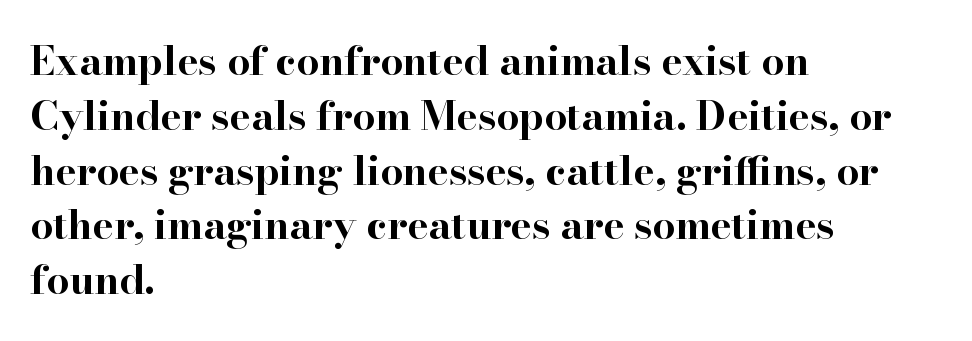
Q: Is the text bold? A: Yes.
Q: Is the text italic (slanted)? A: No, it is upright.
Q: Is the typeface a serif or a sans-serif typeface? A: Serif.
Q: Is the text underlined? A: No.
Q: How is the paragraph aligned? A: Left-aligned.
Q: Is the spacing between letters normal or unusually wide? A: Normal.
Q: Is the spacing between lines tight, normal or loose? A: Normal.
Q: Width (condensed, normal, or wide)? A: Wide.
Q: Stroke contrast? A: High.
Q: x-height? A: Small.
Q: Monospaced? A: No.
